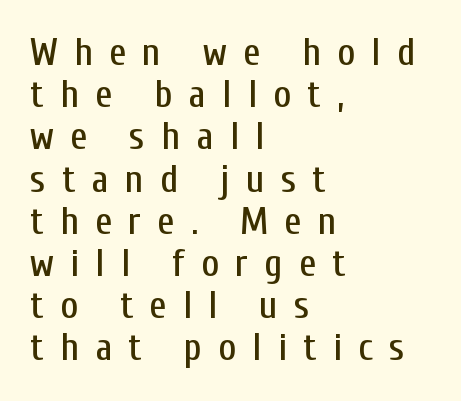
Quick note: not italic, upright. The font family rendered here belongs to the sans-serif group. One-word summary of the alignment: left. The rendering uses natural spacing where letterforms have individual widths.
